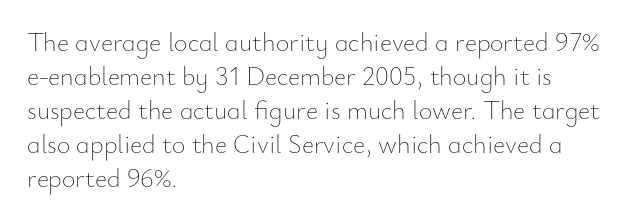
The image shows 26 px text type, upright; set left-aligned, normal line spacing (1.31x), normal letter spacing, not underlined.
